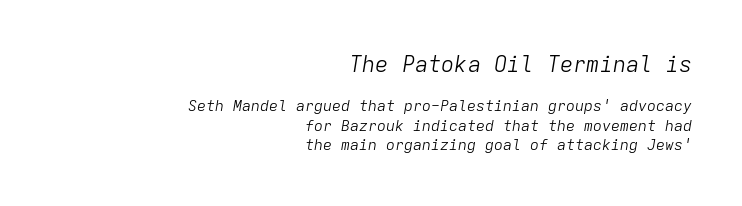
The zone under the glyphs is completely vacant. Characters are canted at an angle relative to the baseline's perpendicular. Counters stay open thanks to moderate or lighter strokes. The ragged edge is on the left, which tells us the setting is flush right. Tracking value appears to be zero — textbook default spacing. Summary of vertical rhythm: regular, with standard interline spacing.
